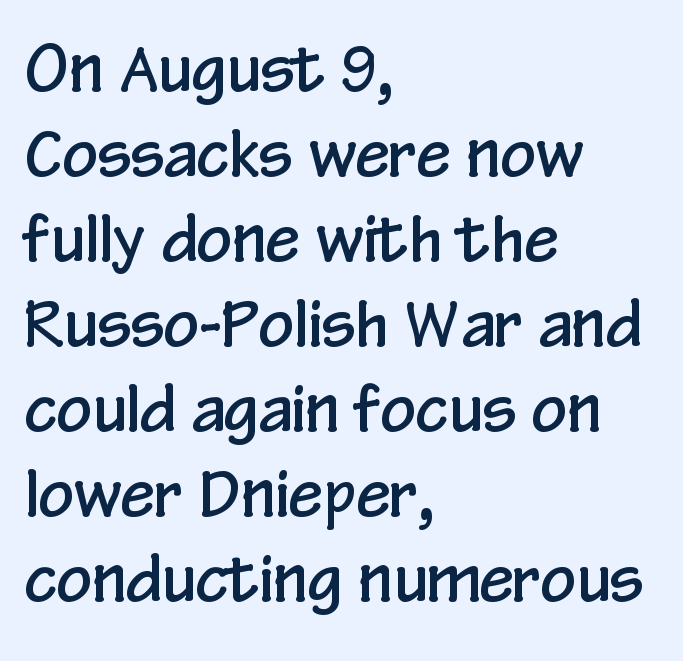
{"serif": "no", "italic": "no", "width": "condensed", "stroke_contrast": "low", "x_height": "medium", "monospaced": "no", "underline": "no", "align": "left", "line_spacing": "normal", "line_spacing_ratio": 1.37, "letter_spacing": "normal", "letter_spacing_em": 0.0, "glyph_px": 62}
